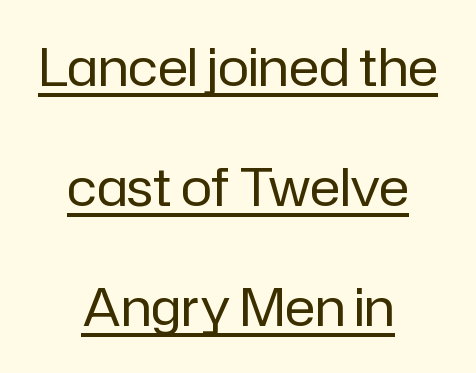
Examine the stroke ends and you'll find no serifs. The rendering uses the underline text-decoration. When letters stand straight like this, we call the style roman or upright. Regarding leading, the lines here are spaced well apart.
